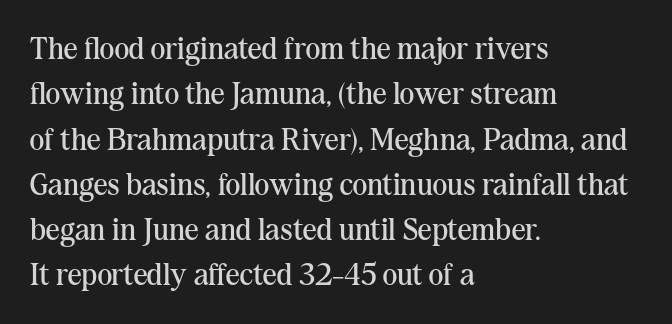
{"serif": "yes", "italic": "no", "bold": "no", "weight": "regular", "width": "normal", "stroke_contrast": "medium", "x_height": "medium", "monospaced": "no", "underline": "no", "align": "left", "line_spacing": "normal", "line_spacing_ratio": 1.46, "letter_spacing": "normal", "letter_spacing_em": 0.0, "glyph_px": 31}
